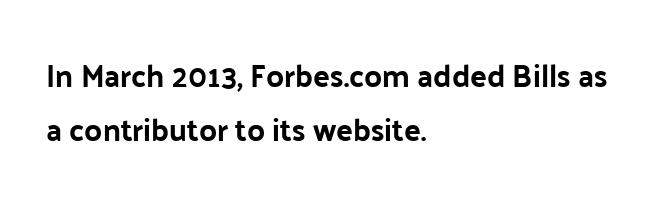
Is this a fixed-width face? No — the glyphs have proportional, varying widths. These lines keep a tight, regular rhythm from letter to letter. The typeface chosen for these lines omits serifs. Characters remain perfectly vertical along every line.
